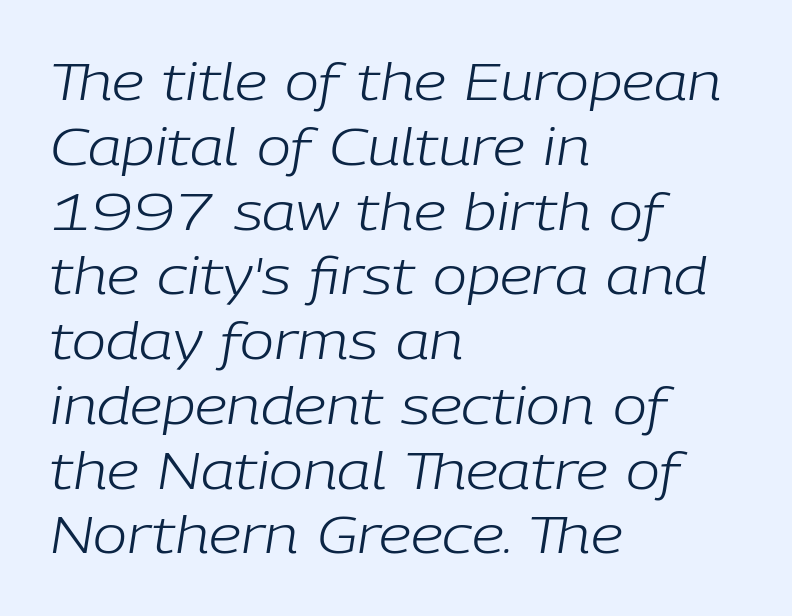
The image shows 51 px light type, italic (leaning right); set left-aligned, normal line spacing (1.27x), normal letter spacing, not underlined; low stroke contrast and a medium x-height.
